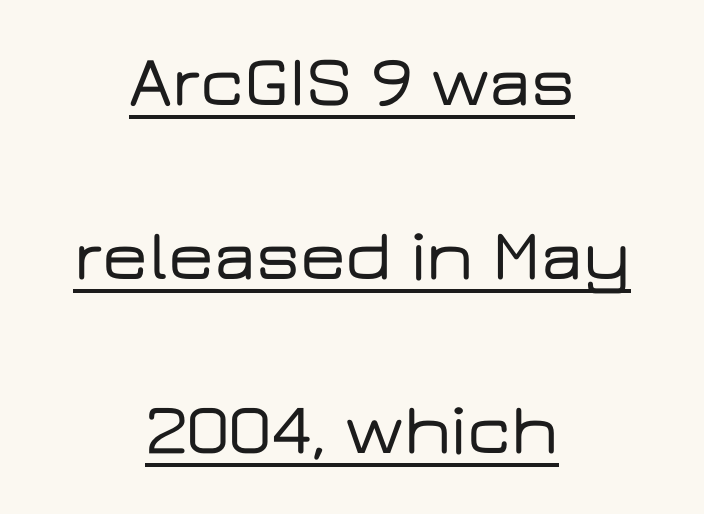
Q: Is the text italic (slanted)? A: No, it is upright.
Q: Is the typeface a serif or a sans-serif typeface? A: Sans-serif.
Q: Is the text underlined? A: Yes.
Q: How is the paragraph aligned? A: Centered.
Q: Is the spacing between letters normal or unusually wide? A: Normal.
Q: Is the spacing between lines tight, normal or loose? A: Loose.
Q: Width (condensed, normal, or wide)? A: Wide.
Q: Stroke contrast? A: Low.
Q: x-height? A: Medium.
Q: Monospaced? A: No.
